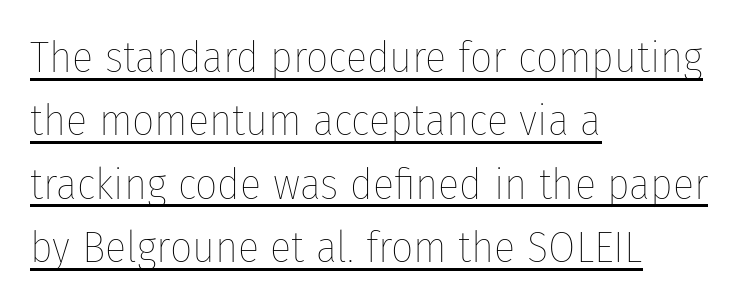
Typeset ragged right — the left edge is the straight one. No extra tracking has been applied to these lines. Do the characters align in a grid? No, the font is proportional. Each new line begins a customary step beneath the previous one. A baseline rule has been typeset under these characters.
